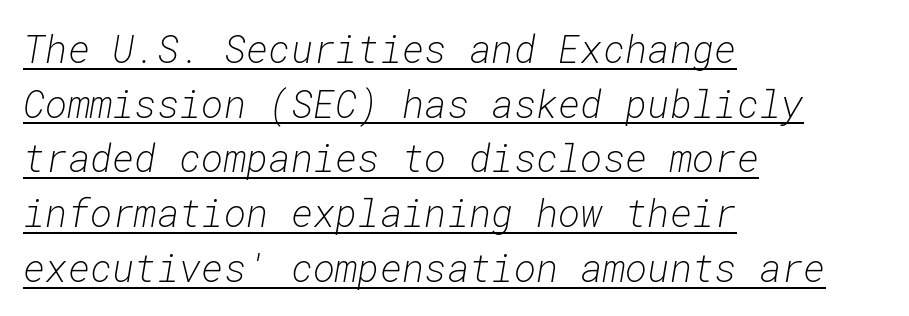
Quick note: underline on. A student would call this left alignment; a typographer would say flush left, rag right. What stands out about the letter spacing? Nothing — it is the standard amount. Designer's note — italics engaged. Vertical stems look standard width or narrower in stroke. The designer left line spacing at the default.
